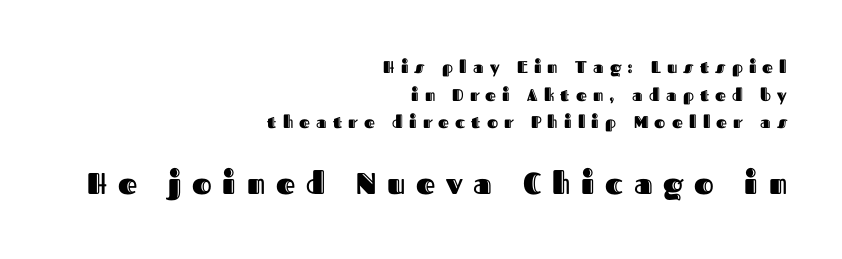
{"italic": "no", "width": "normal", "x_height": "medium", "monospaced": "no", "underline": "no", "align": "right", "line_spacing": "normal", "line_spacing_ratio": 1.63, "letter_spacing": "wide", "letter_spacing_em": 0.36, "larger_block": "second", "size_ratio": 1.76, "glyph_px": 30}
